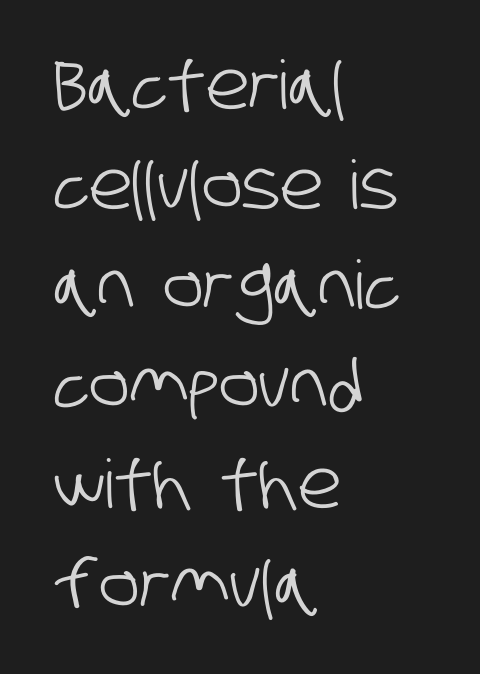
Observe the absence of serifs on each vertical stroke in this sample. Spacing verdict: proportional, widths tailored to each character. These lines stack with their left ends in a neat column. These lines sit exactly where default settings would place them. The gaps between neighbouring characters are ordinary and unremarkable. The gap between lines stays unmarked.
